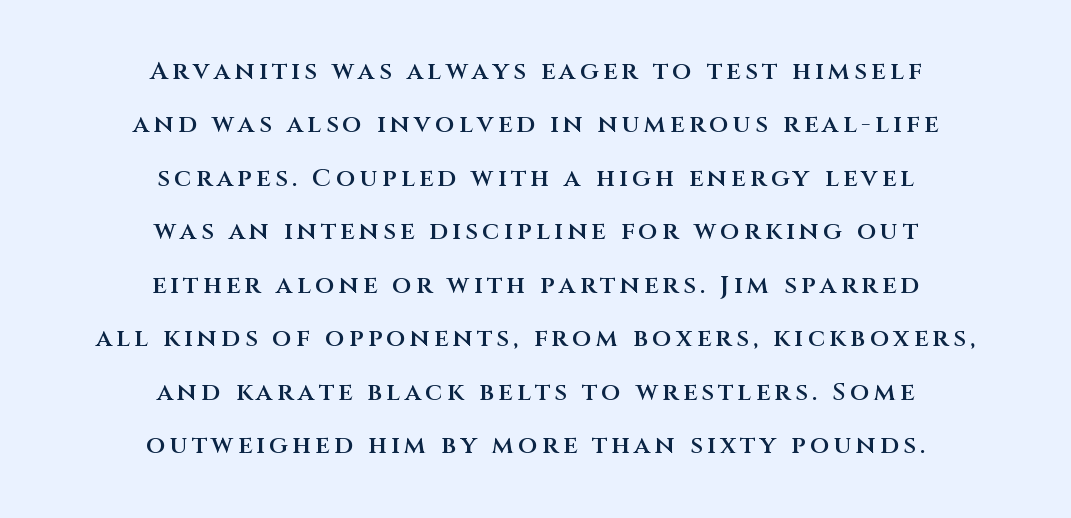
Posture: vertical. Where is the straight margin? There isn't one; the lines are centered. The lines are spread far apart with generous leading. The foot of each line stays bare and open.
